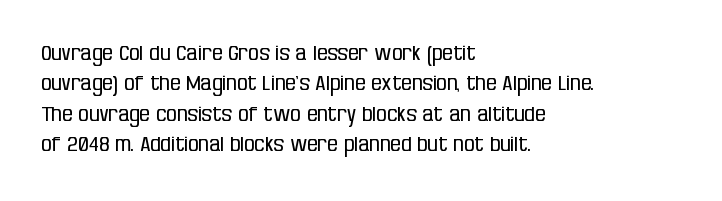
Letter spacing: default. Ink coverage per letter is moderate at most. The rag falls on the right side of this text block. Descenders are the only things crossing below the line. This block has exactly the height ordinary leading produces. This is the regular roman posture of the typeface.
